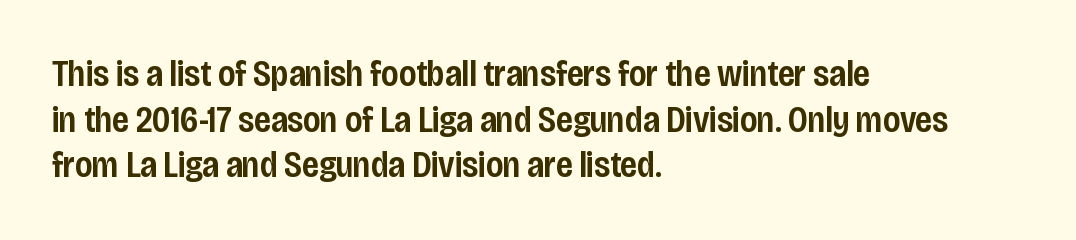
The image shows 36 px semibold, condensed sans-serif type, upright; set left-aligned, normal line spacing (1.27x), normal letter spacing, not underlined; low stroke contrast and a large x-height.
